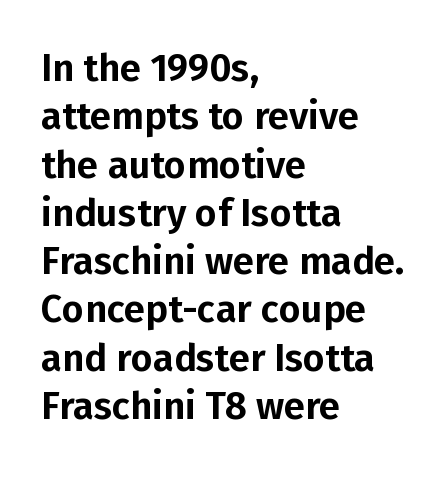
Q: Is the text italic (slanted)? A: No, it is upright.
Q: Is the typeface a serif or a sans-serif typeface? A: Sans-serif.
Q: Is the text underlined? A: No.
Q: How is the paragraph aligned? A: Left-aligned.
Q: Is the spacing between letters normal or unusually wide? A: Normal.
Q: Is the spacing between lines tight, normal or loose? A: Normal.
Q: Width (condensed, normal, or wide)? A: Normal.
Q: Stroke contrast? A: Low.
Q: x-height? A: Medium.
Q: Monospaced? A: No.
